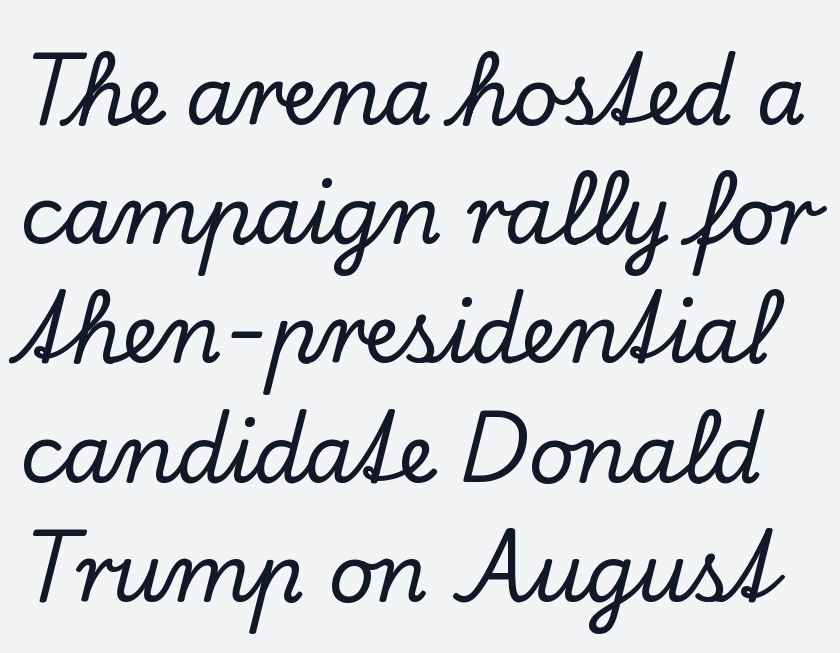
Q: Is the text italic (slanted)? A: Yes.
Q: Is the typeface a serif or a sans-serif typeface? A: Serif.
Q: Is the text underlined? A: No.
Q: Is the spacing between letters normal or unusually wide? A: Normal.
Q: Is the spacing between lines tight, normal or loose? A: Normal.
Q: Width (condensed, normal, or wide)? A: Normal.
Q: Stroke contrast? A: Low.
Q: x-height? A: Small.
Q: Monospaced? A: No.
